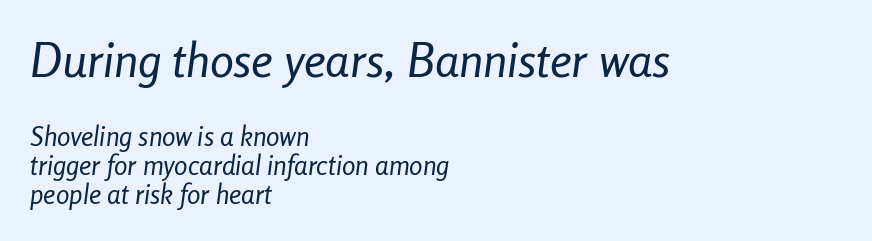
Q: Is the text bold? A: No.
Q: Is the text italic (slanted)? A: Yes, it leans right by about 8 degrees.
Q: Is the text underlined? A: No.
Q: How is the paragraph aligned? A: Left-aligned.
Q: Is the spacing between letters normal or unusually wide? A: Normal.
Q: Is the spacing between lines tight, normal or loose? A: Tight.
Q: Which block of text is set in a larger size, the first (top) or the second (bottom)? A: The first (top) one.
Q: Width (condensed, normal, or wide)? A: Condensed.
Q: Stroke contrast? A: Low.
Q: x-height? A: Medium.
Q: Monospaced? A: No.
